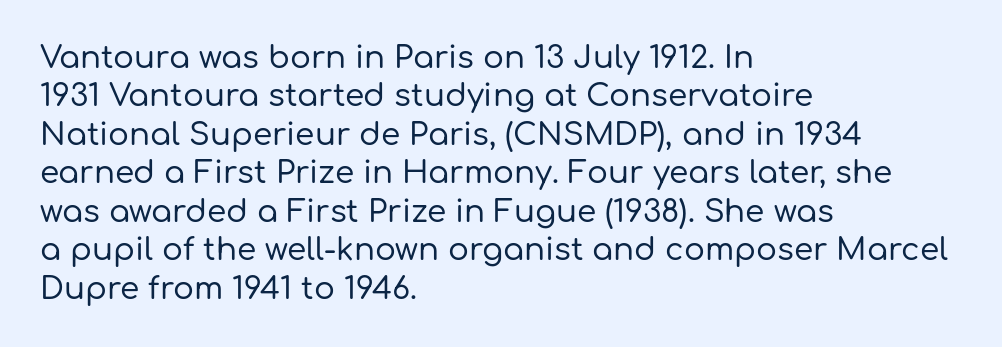
Each letter keeps its own natural width here, so spacing adapts to shape. The setting favours the left margin, as ordinary paragraphs usually do. The type is set solid horizontally, with unmodified tracking. Does the type have serifs? No, each stem ends abruptly.
